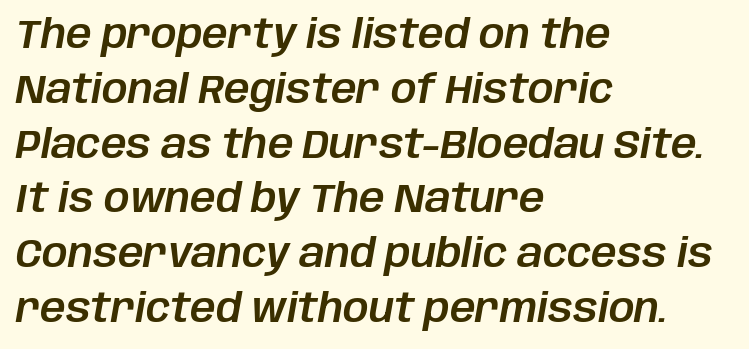
Q: Is the text italic (slanted)? A: Yes, it leans right by about 10 degrees.
Q: Is the text underlined? A: No.
Q: How is the paragraph aligned? A: Left-aligned.
Q: Is the spacing between letters normal or unusually wide? A: Normal.
Q: Is the spacing between lines tight, normal or loose? A: Normal.
Q: Width (condensed, normal, or wide)? A: Normal.
Q: Stroke contrast? A: Low.
Q: x-height? A: Large.
Q: Monospaced? A: No.
